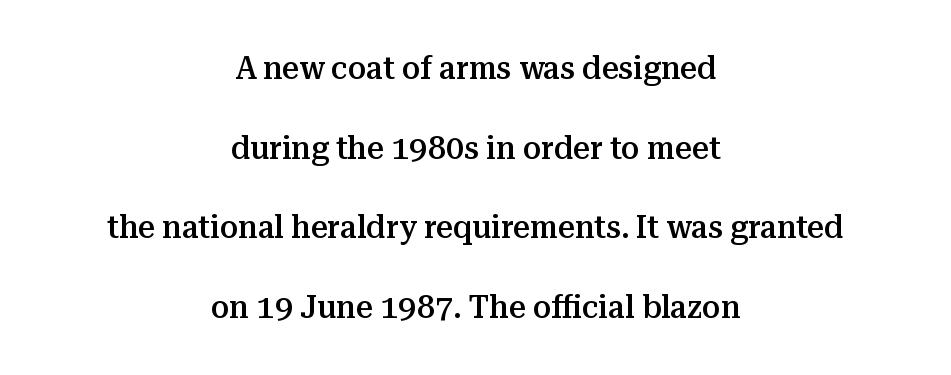
Q: Is the text bold? A: Semi-bold.
Q: Is the text italic (slanted)? A: No, it is upright.
Q: Is the typeface a serif or a sans-serif typeface? A: Serif.
Q: Is the text underlined? A: No.
Q: How is the paragraph aligned? A: Centered.
Q: Is the spacing between letters normal or unusually wide? A: Normal.
Q: Is the spacing between lines tight, normal or loose? A: Loose.
Q: Width (condensed, normal, or wide)? A: Normal.
Q: Stroke contrast? A: Medium.
Q: x-height? A: Medium.
Q: Monospaced? A: No.
